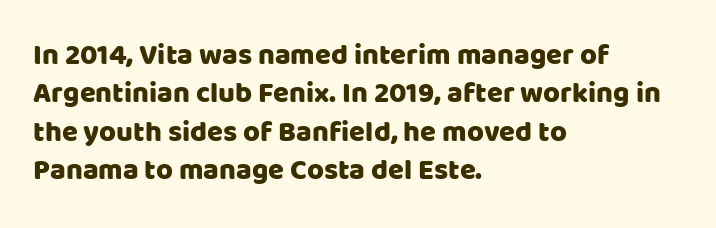
A student would call this left alignment; a typographer would say flush left, rag right. Regarding leading, the lines here are spaced in the standard way. Here the glyphs are tracked normally, forming tight word shapes. Nobody drew a line under any word here. Letterform terminals end flat and unadorned throughout the passage.
